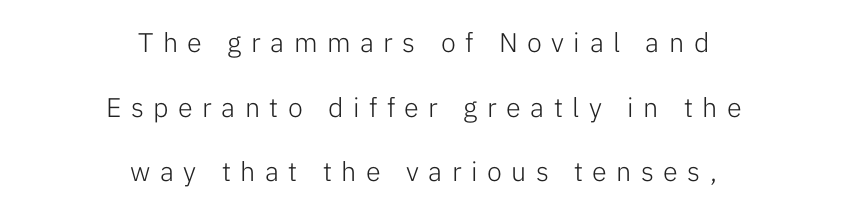
The image shows 27 px text type, upright; set centered, loose line spacing (2.39x), unusually wide letter spacing (+0.35 em), not underlined.
